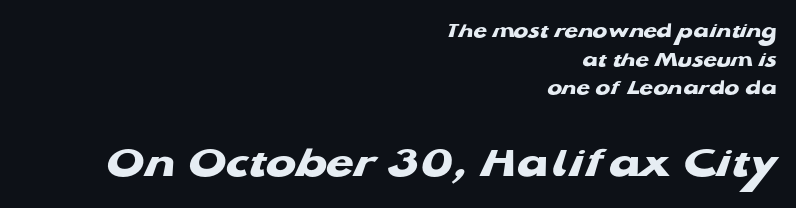
The image shows 45 px heavy, wide sans-serif type; set right-aligned, normal line spacing (1.3x), normal letter spacing, not underlined; the second (bottom) block is 2.05x larger; low stroke contrast and a medium x-height.
